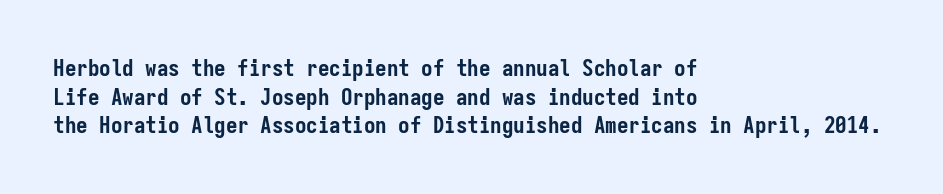
Every character sits straight up, as roman type does. Stroke thickness is high; the sample reads as a true bold. Inter-character spacing is left at the font's built-in metrics. Casual observation: everything's shoved over to the left. The specimen omits any rule beneath the text block's lines.
